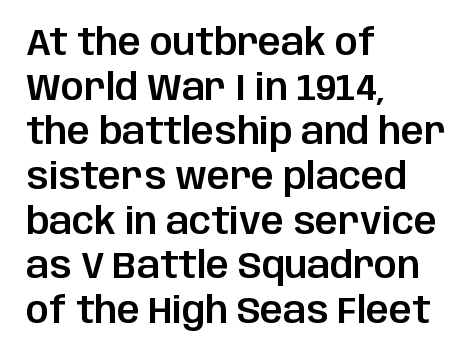
{"serif": "no", "italic": "no", "width": "normal", "stroke_contrast": "low", "x_height": "large", "monospaced": "no", "underline": "no", "align": "left", "line_spacing_ratio": 1.24, "letter_spacing": "normal", "letter_spacing_em": 0.0, "glyph_px": 36}
